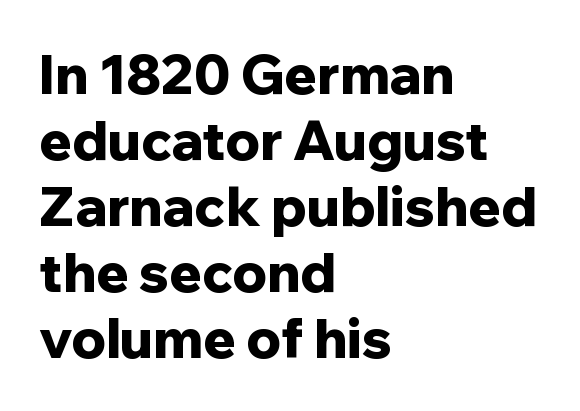
Does the copy run flush right? No — it runs flush left. Compared with typical body copy, the letter spacing here is the same. Here the designer chose a conventional face with non-uniform glyph widths. Lines of text with bare space underneath.
